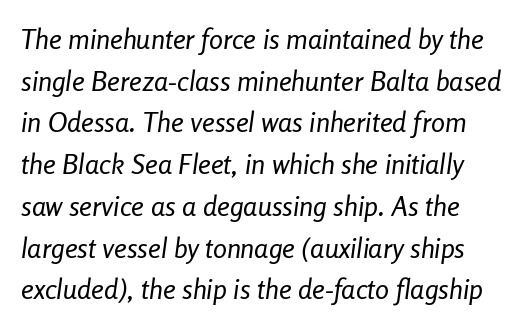
{"italic": "yes", "lean": "right", "slant_degrees": 8, "bold": "no", "weight": "regular", "width": "condensed", "stroke_contrast": "low", "x_height": "medium", "monospaced": "no", "underline": "no", "line_spacing": "normal", "line_spacing_ratio": 1.49, "letter_spacing": "normal", "letter_spacing_em": 0.0, "glyph_px": 28}
